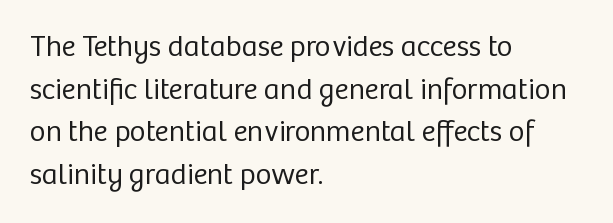
Q: Is the text bold? A: No.
Q: Is the text italic (slanted)? A: No, it is upright.
Q: Is the typeface a serif or a sans-serif typeface? A: Sans-serif.
Q: Is the text underlined? A: No.
Q: How is the paragraph aligned? A: Left-aligned.
Q: Is the spacing between letters normal or unusually wide? A: Normal.
Q: Is the spacing between lines tight, normal or loose? A: Normal.
Q: Width (condensed, normal, or wide)? A: Normal.
Q: Stroke contrast? A: Low.
Q: x-height? A: Medium.
Q: Monospaced? A: No.
